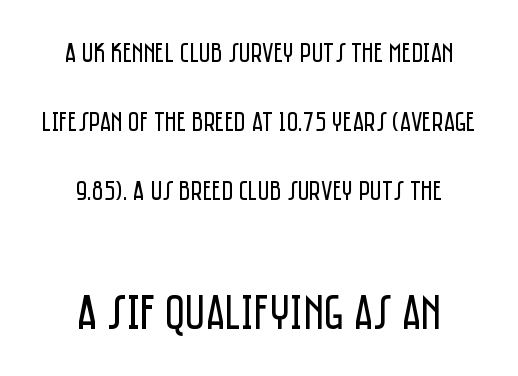
Each new line begins a long way beneath the previous one. The letters look calm and open, with moderate or lighter stems. This is sans-serif lettering, the kind often seen on screens and signage. Check under the words: just untouched page.
